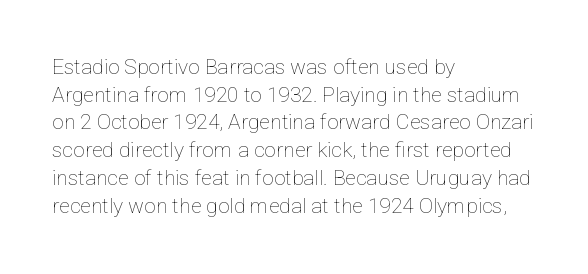
Q: Is the text bold? A: No.
Q: Is the text italic (slanted)? A: No, it is upright.
Q: Is the text underlined? A: No.
Q: How is the paragraph aligned? A: Left-aligned.
Q: Is the spacing between letters normal or unusually wide? A: Normal.
Q: Is the spacing between lines tight, normal or loose? A: Normal.
